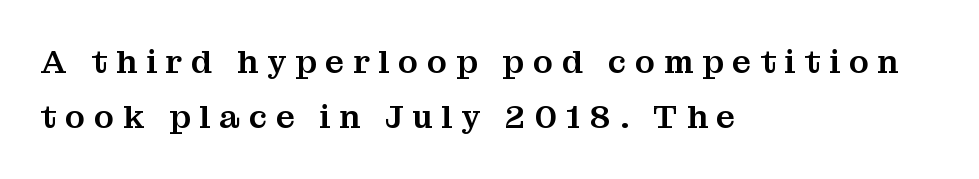
Q: Is the text italic (slanted)? A: No, it is upright.
Q: Is the typeface a serif or a sans-serif typeface? A: Serif.
Q: Is the text underlined? A: No.
Q: How is the paragraph aligned? A: Left-aligned.
Q: Is the spacing between letters normal or unusually wide? A: Unusually wide.
Q: Is the spacing between lines tight, normal or loose? A: Normal.
Q: Width (condensed, normal, or wide)? A: Normal.
Q: Stroke contrast? A: Medium.
Q: x-height? A: Medium.
Q: Monospaced? A: No.
